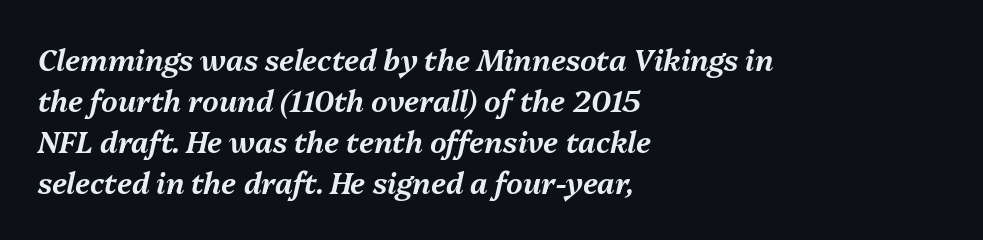
Q: Is the text italic (slanted)? A: Yes, it leans right by about 13 degrees.
Q: Is the text underlined? A: No.
Q: How is the paragraph aligned? A: Left-aligned.
Q: Is the spacing between letters normal or unusually wide? A: Normal.
Q: Is the spacing between lines tight, normal or loose? A: Normal.
Q: Width (condensed, normal, or wide)? A: Normal.
Q: Stroke contrast? A: Medium.
Q: x-height? A: Medium.
Q: Monospaced? A: No.
